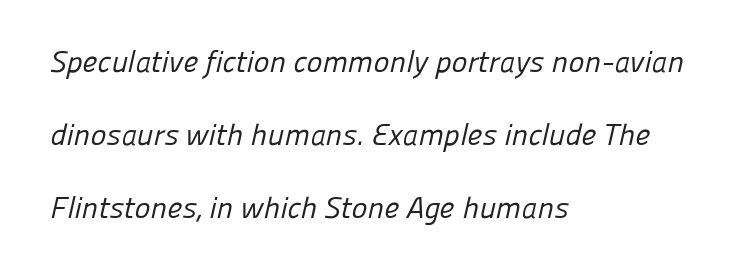
Q: Is the text bold? A: No.
Q: Is the typeface a serif or a sans-serif typeface? A: Sans-serif.
Q: Is the text underlined? A: No.
Q: How is the paragraph aligned? A: Left-aligned.
Q: Is the spacing between letters normal or unusually wide? A: Normal.
Q: Is the spacing between lines tight, normal or loose? A: Loose.
Q: Width (condensed, normal, or wide)? A: Normal.
Q: Stroke contrast? A: Low.
Q: x-height? A: Medium.
Q: Monospaced? A: No.
